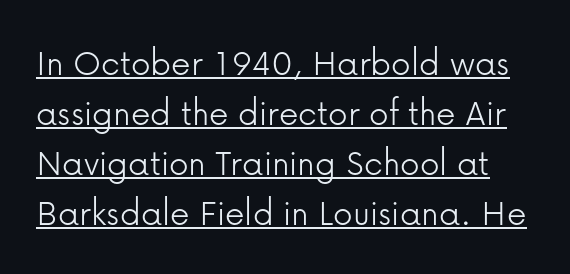
The image shows 39 px light sans-serif type, upright; set normal line spacing (1.28x), normal letter spacing, underlined; low stroke contrast and a medium x-height.
